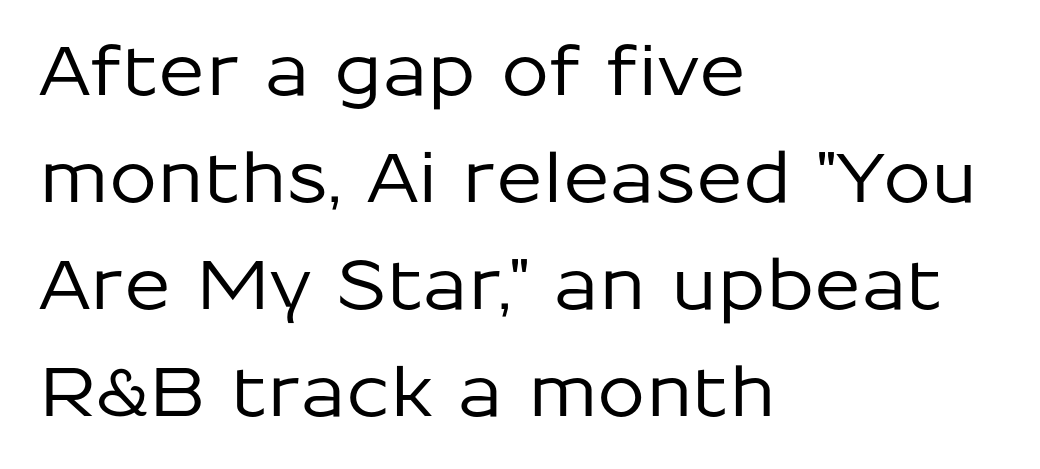
{"serif": "no", "italic": "no", "width": "normal", "stroke_contrast": "low", "x_height": "medium", "monospaced": "no", "underline": "no", "align": "left", "line_spacing": "normal", "line_spacing_ratio": 1.55, "letter_spacing": "normal", "letter_spacing_em": 0.0, "glyph_px": 69}
